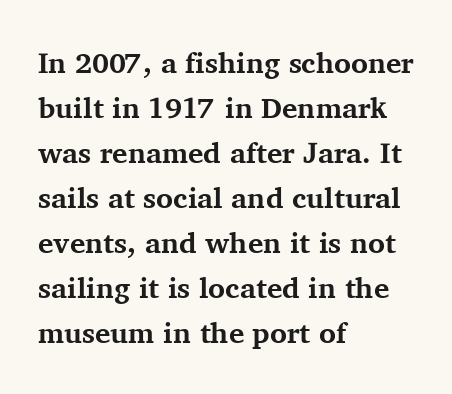
Q: Is the text bold? A: Yes.
Q: Is the text italic (slanted)? A: No, it is upright.
Q: Is the typeface a serif or a sans-serif typeface? A: Serif.
Q: Is the text underlined? A: No.
Q: How is the paragraph aligned? A: Left-aligned.
Q: Is the spacing between letters normal or unusually wide? A: Normal.
Q: Is the spacing between lines tight, normal or loose? A: Normal.
Q: Width (condensed, normal, or wide)? A: Normal.
Q: Stroke contrast? A: Medium.
Q: x-height? A: Medium.
Q: Monospaced? A: No.
